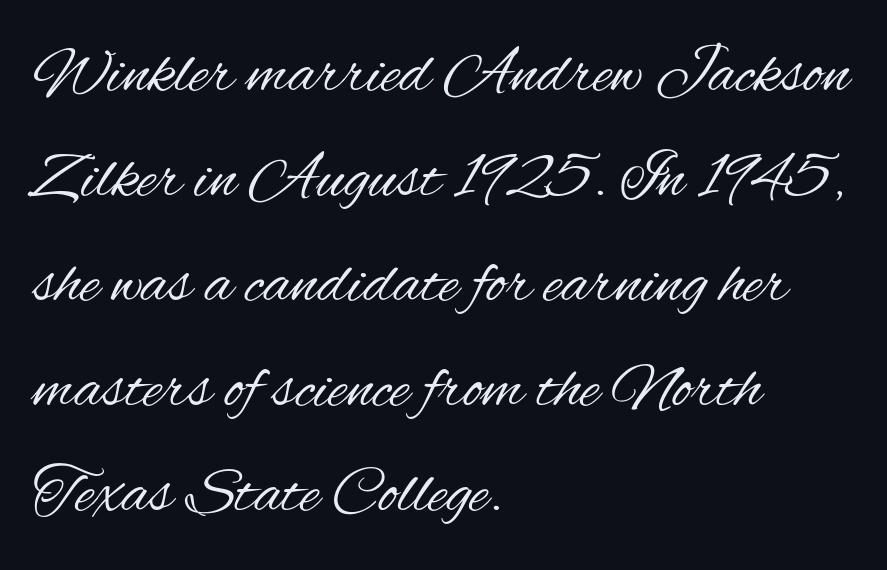
Q: Is the text bold? A: No.
Q: Is the text italic (slanted)? A: Yes.
Q: Is the typeface a serif or a sans-serif typeface? A: Sans-serif.
Q: Is the text underlined? A: No.
Q: How is the paragraph aligned? A: Left-aligned.
Q: Is the spacing between letters normal or unusually wide? A: Normal.
Q: Is the spacing between lines tight, normal or loose? A: Normal.
Q: Width (condensed, normal, or wide)? A: Condensed.
Q: Stroke contrast? A: Medium.
Q: x-height? A: Small.
Q: Monospaced? A: No.
